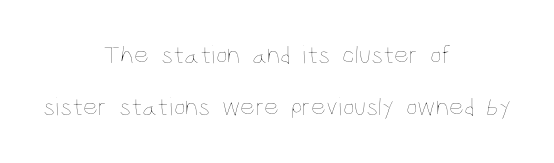
The image shows 26 px text type, upright; set centered, loose line spacing (1.99x), normal letter spacing, not underlined.
